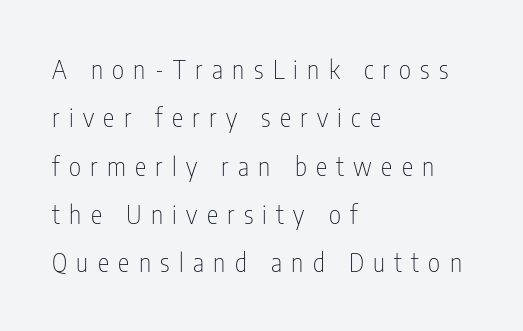
{"italic": "no", "bold": "no", "underline": "no", "align": "left", "line_spacing_ratio": 1.86, "letter_spacing": "wide", "letter_spacing_em": 0.36, "glyph_px": 26}
